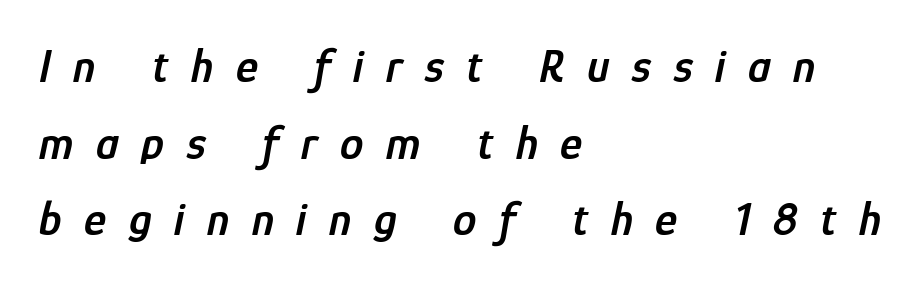
Q: Is the text bold? A: Semi-bold.
Q: Is the text italic (slanted)? A: Yes, it leans right by about 12 degrees.
Q: Is the text underlined? A: No.
Q: How is the paragraph aligned? A: Left-aligned.
Q: Is the spacing between letters normal or unusually wide? A: Unusually wide.
Q: Is the spacing between lines tight, normal or loose? A: Normal.
Q: Width (condensed, normal, or wide)? A: Condensed.
Q: Stroke contrast? A: Low.
Q: x-height? A: Medium.
Q: Monospaced? A: No.
